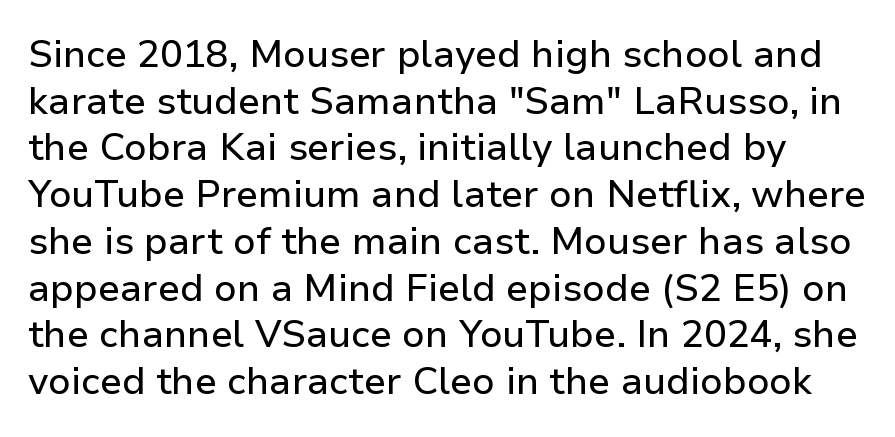
The image shows 38 px sans-serif type, upright; set line spacing 1.23x, normal letter spacing, not underlined; low stroke contrast and a medium x-height.
